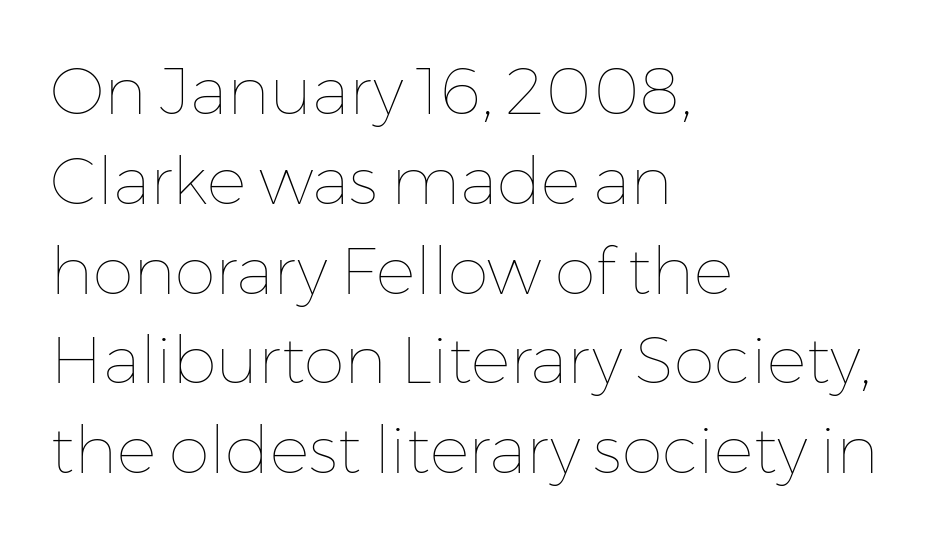
{"italic": "no", "bold": "no", "weight": "thin", "width": "normal", "stroke_contrast": "low", "x_height": "medium", "monospaced": "no", "underline": "no", "align": "left", "line_spacing": "normal", "line_spacing_ratio": 1.36, "letter_spacing": "normal", "letter_spacing_em": 0.0, "glyph_px": 66}
